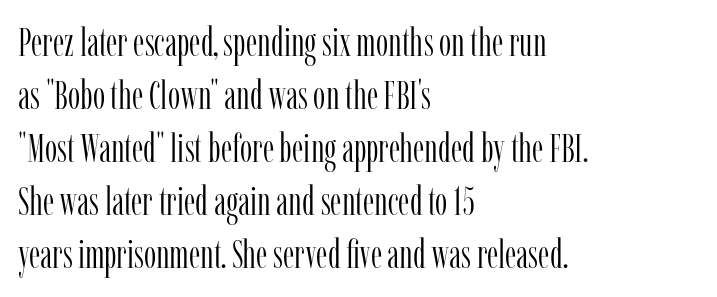
Posture: straight, roman, zero tilt. Compared with typical body copy, the letter spacing here is the same. The zone under the glyphs is completely vacant. Caption: multi-line text, flush left, ragged right.
